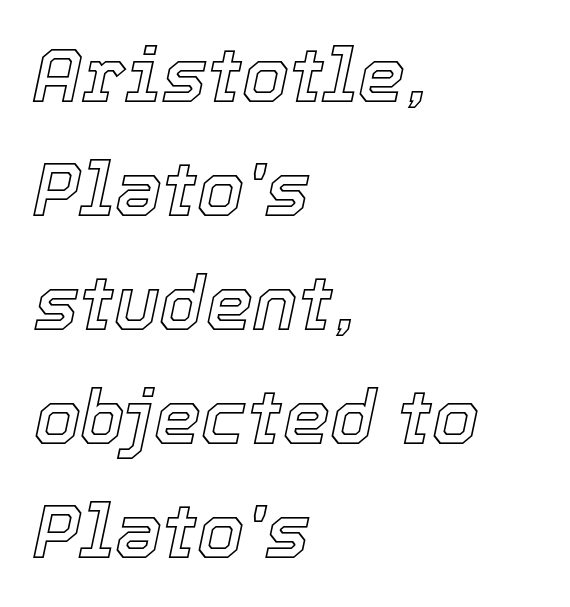
{"italic": "yes", "lean": "right", "slant_degrees": 12, "width": "normal", "x_height": "medium", "monospaced": "no", "underline": "no", "align": "left", "line_spacing": "normal", "line_spacing_ratio": 1.52, "letter_spacing": "normal", "letter_spacing_em": 0.0, "glyph_px": 75}
